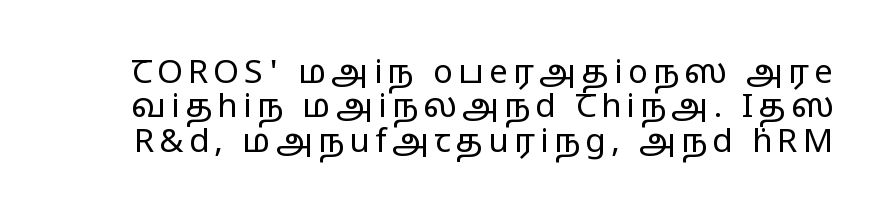
The image shows 33 px regular-weight, wide sans-serif type, upright; set tight line spacing (1.04x), not underlined; low stroke contrast and a medium x-height.
